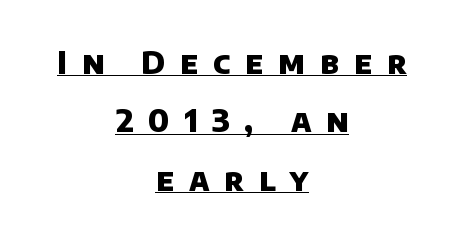
The image shows 31 px heavy sans-serif type; set centered, line spacing 1.88x, unusually wide letter spacing (+0.48 em), underlined; low stroke contrast and a large x-height.
